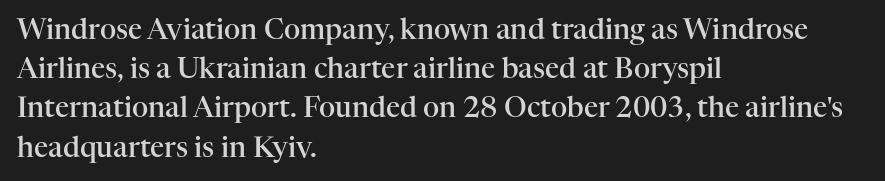
Nobody touched the tracking dial on this one. The space beneath each line is pristine and unruled. The rendering uses natural spacing where letterforms have individual widths. Bold? Not quite — semibold, heavier than regular but stopping short.
